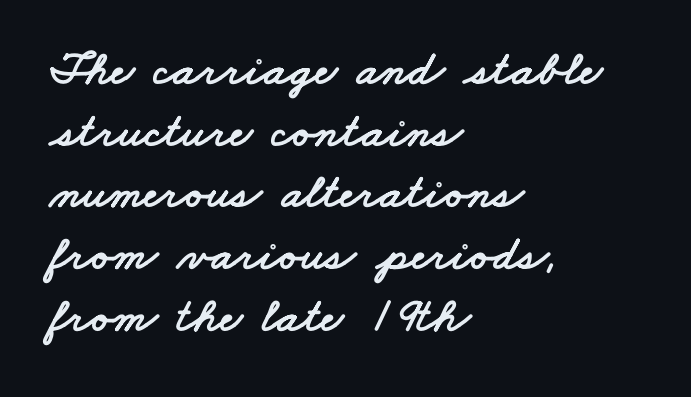
Q: Is the typeface a serif or a sans-serif typeface? A: Sans-serif.
Q: Is the text underlined? A: No.
Q: How is the paragraph aligned? A: Left-aligned.
Q: Is the spacing between letters normal or unusually wide? A: Normal.
Q: Is the spacing between lines tight, normal or loose? A: Normal.
Q: Width (condensed, normal, or wide)? A: Wide.
Q: Stroke contrast? A: Low.
Q: x-height? A: Small.
Q: Monospaced? A: No.
